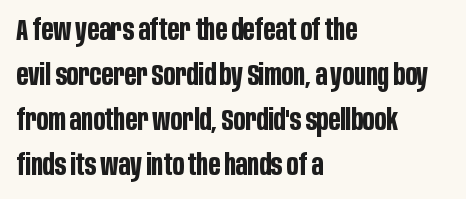
Quick note: not italic, upright. Each word holds together tightly as a unit, with standard inter-letter gaps. The letters advance in unequal steps, a hallmark of proportional type. Pretty heavy lettering here — definitely bold. Words float on clear page, feet unadorned. A normal amount of white space separates one row of letters from the next.
